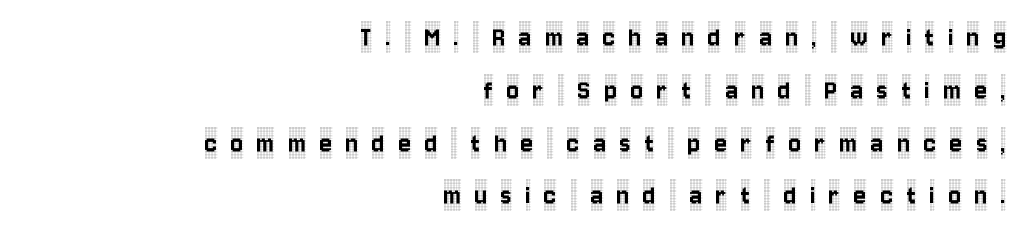
The image shows 29 px condensed serif type, upright; set right-aligned, line spacing 1.82x, unusually wide letter spacing (+0.48 em), not underlined; a large x-height.
